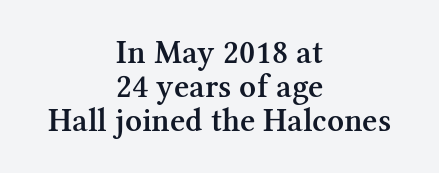
The glyphs in this specimen are seriffed. Proportional: the letters do not fall into vertical columns. Baseline-to-baseline distance is barely more than the letter height. A semibold gives these letters moderate extra thickness, short of bold. Letters rest on an invisible, unmarked baseline.
